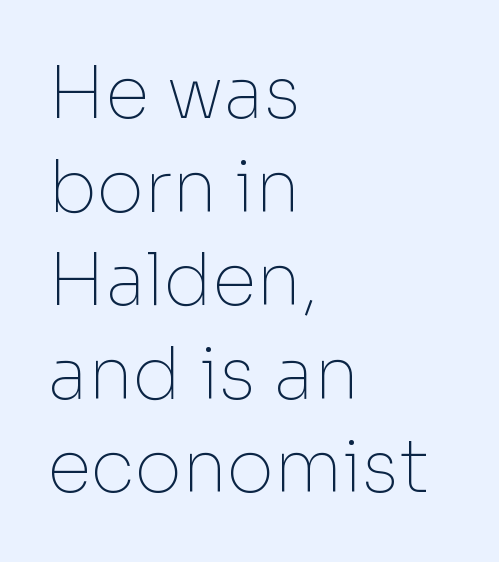
This sample uses plain, unmodified letter spacing. The glyphs are unaccompanied by any horizontal stroke below them. Stroke thickness stays within the range of a standard reading face or lighter. If you drew a line through each stem, it would be perfectly vertical.
